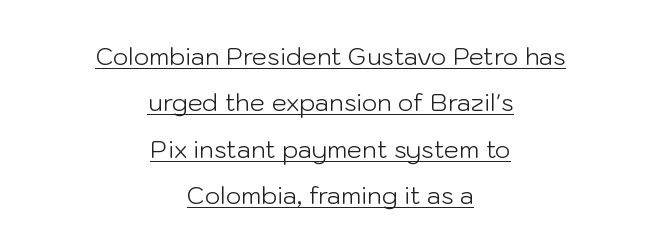
{"italic": "no", "bold": "no", "underline": "yes", "align": "center", "line_spacing": "loose", "line_spacing_ratio": 1.93, "letter_spacing": "normal", "letter_spacing_em": 0.0, "glyph_px": 24}
